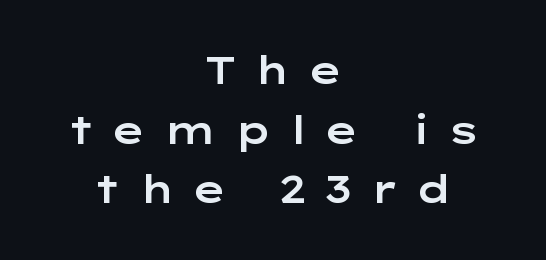
Regarding serifs, this sample does without them. Caption: multi-line text, centered on the measure. Just letters on the line, the space beneath them empty. Character widths vary here, with narrow letters taking less room than wide ones.
